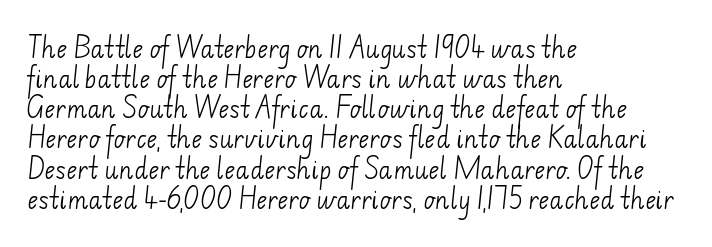
The gaps between neighbouring characters are ordinary and unremarkable. Left-aligned paragraph, ragged on the right. Weight: in the light-to-regular range. Honestly, there is no underline to notice here at all. These lines sit exactly where default settings would place them.
